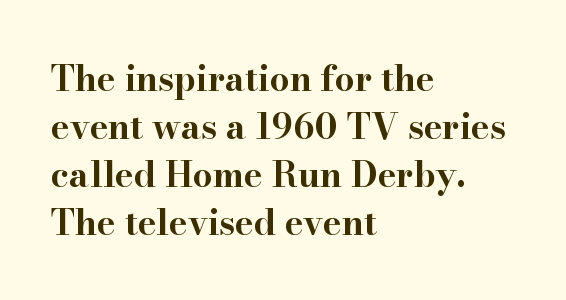
Q: Is the text bold? A: Yes.
Q: Is the text italic (slanted)? A: No, it is upright.
Q: Is the typeface a serif or a sans-serif typeface? A: Serif.
Q: Is the text underlined? A: No.
Q: How is the paragraph aligned? A: Left-aligned.
Q: Is the spacing between letters normal or unusually wide? A: Normal.
Q: Is the spacing between lines tight, normal or loose? A: Normal.
Q: Width (condensed, normal, or wide)? A: Wide.
Q: Stroke contrast? A: High.
Q: x-height? A: Small.
Q: Monospaced? A: No.
